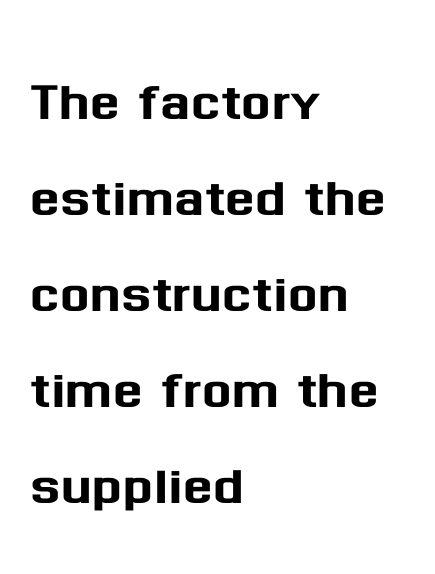
{"serif": "no", "italic": "no", "width": "normal", "stroke_contrast": "medium", "x_height": "medium", "monospaced": "no", "underline": "no", "align": "left", "line_spacing": "normal", "line_spacing_ratio": 1.37, "letter_spacing": "normal", "letter_spacing_em": 0.0, "glyph_px": 70}
